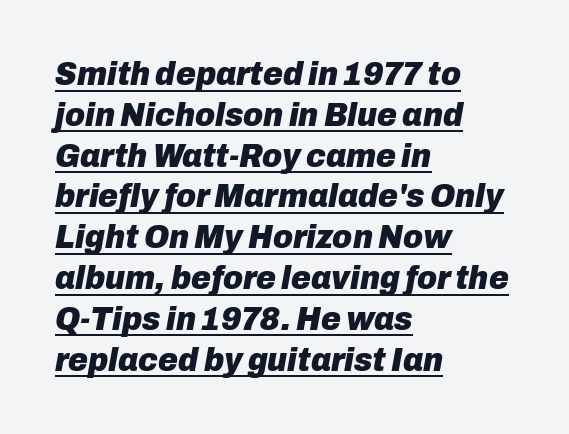
{"italic": "yes", "lean": "right", "slant_degrees": 10, "bold": "yes", "weight": "heavy", "width": "normal", "stroke_contrast": "low", "x_height": "medium", "monospaced": "no", "underline": "yes", "align": "left", "line_spacing_ratio": 1.2, "letter_spacing": "normal", "letter_spacing_em": 0.0, "glyph_px": 34}
